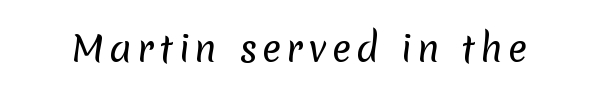
The image shows 36 px regular-weight sans-serif type; set not underlined; low stroke contrast and a medium x-height.
